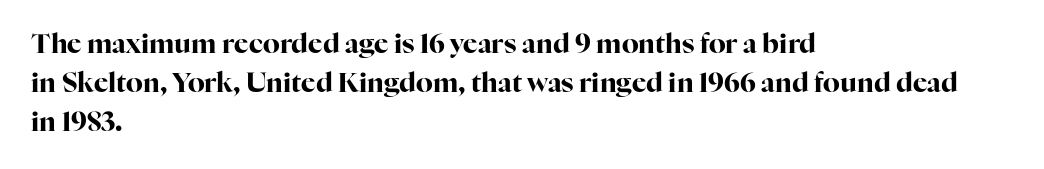
Q: Is the text bold? A: Yes.
Q: Is the text italic (slanted)? A: No, it is upright.
Q: Is the text underlined? A: No.
Q: How is the paragraph aligned? A: Left-aligned.
Q: Is the spacing between letters normal or unusually wide? A: Normal.
Q: Is the spacing between lines tight, normal or loose? A: Normal.
